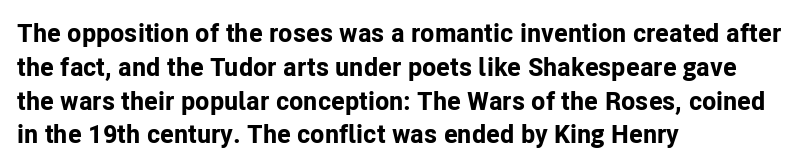
Q: Is the text bold? A: Yes.
Q: Is the text italic (slanted)? A: No, it is upright.
Q: Is the text underlined? A: No.
Q: How is the paragraph aligned? A: Left-aligned.
Q: Is the spacing between letters normal or unusually wide? A: Normal.
Q: Is the spacing between lines tight, normal or loose? A: Normal.
